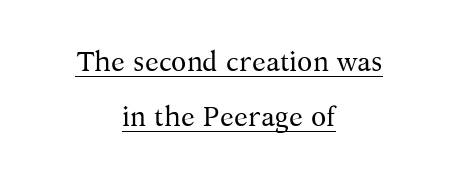
Compared with a flush-left layout, this one balances lines on the center instead. Students, observe: this is what heavily led, spacious text looks like. Emphasis is given by a line drawn under the lettering. Tall strokes in this sample are plumb rather than angled.
